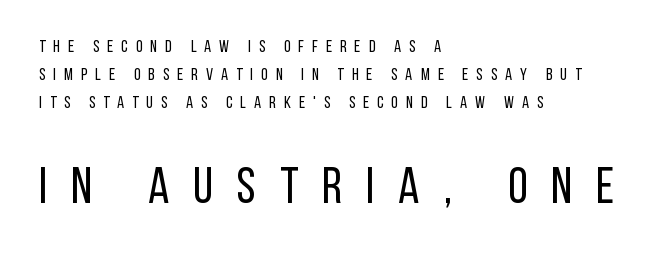
Q: Is the text bold? A: No.
Q: Is the text italic (slanted)? A: No, it is upright.
Q: Is the typeface a serif or a sans-serif typeface? A: Sans-serif.
Q: Is the text underlined? A: No.
Q: How is the paragraph aligned? A: Left-aligned.
Q: Is the spacing between letters normal or unusually wide? A: Unusually wide.
Q: Is the spacing between lines tight, normal or loose? A: Normal.
Q: Which block of text is set in a larger size, the first (top) or the second (bottom)? A: The second (bottom) one.
Q: Width (condensed, normal, or wide)? A: Condensed.
Q: Stroke contrast? A: Low.
Q: x-height? A: Large.
Q: Monospaced? A: No.
